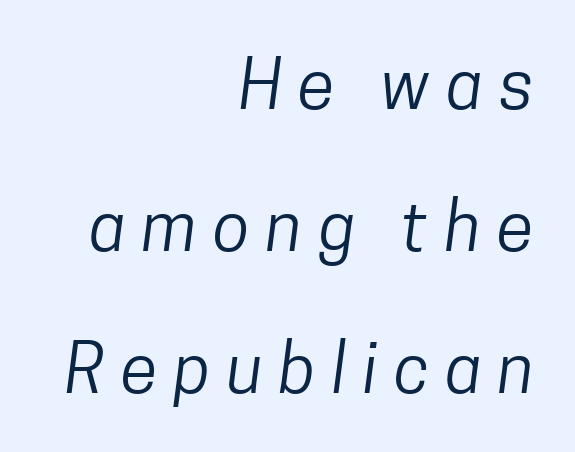
Caption: expanded tracking, letters set apart. A typesetter would call this leading open, well beyond the default. Glance below the letters and you will spot only blank space. This sample is right-justified, so line beginnings fall wherever the words allow. Looks like regular typesetting: each glyph gets only the width it needs.
